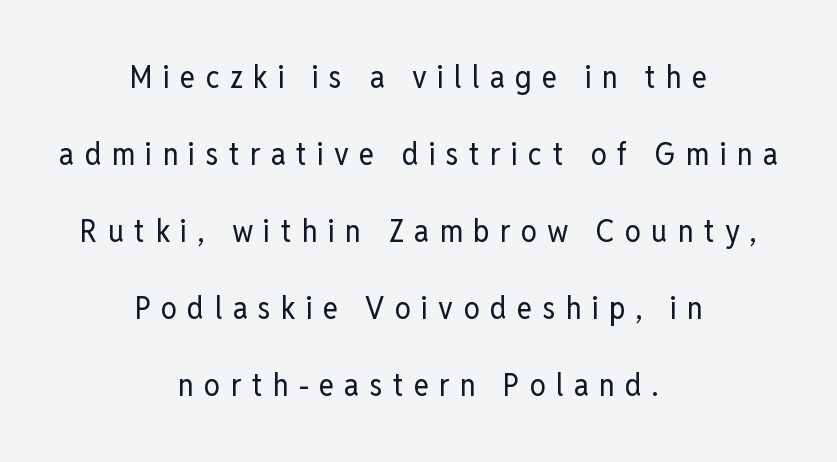
{"serif": "no", "italic": "no", "bold": "no", "weight": "regular", "width": "condensed", "stroke_contrast": "low", "x_height": "medium", "monospaced": "no", "underline": "no", "align": "center", "line_spacing": "loose", "line_spacing_ratio": 2.41, "letter_spacing": "wide", "letter_spacing_em": 0.32, "glyph_px": 32}
